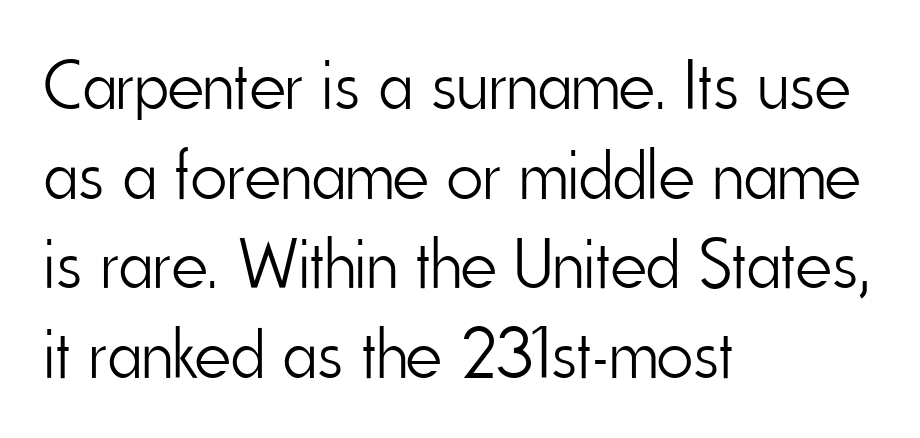
Q: Is the text bold? A: No.
Q: Is the text italic (slanted)? A: No, it is upright.
Q: Is the typeface a serif or a sans-serif typeface? A: Sans-serif.
Q: Is the text underlined? A: No.
Q: How is the paragraph aligned? A: Left-aligned.
Q: Is the spacing between letters normal or unusually wide? A: Normal.
Q: Is the spacing between lines tight, normal or loose? A: Normal.
Q: Width (condensed, normal, or wide)? A: Condensed.
Q: Stroke contrast? A: Low.
Q: x-height? A: Small.
Q: Monospaced? A: No.
